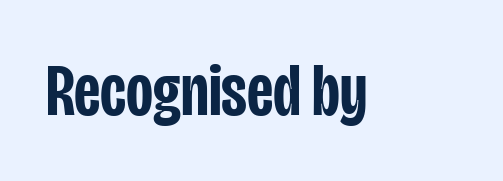
Nope, no serifs anywhere on these letters. The letters sit at their default tracking, neither squeezed nor spread. The face used here is proportionally spaced, like ordinary book or web type. Slightly chunky letters — semibold, I'd say, not full bold.
